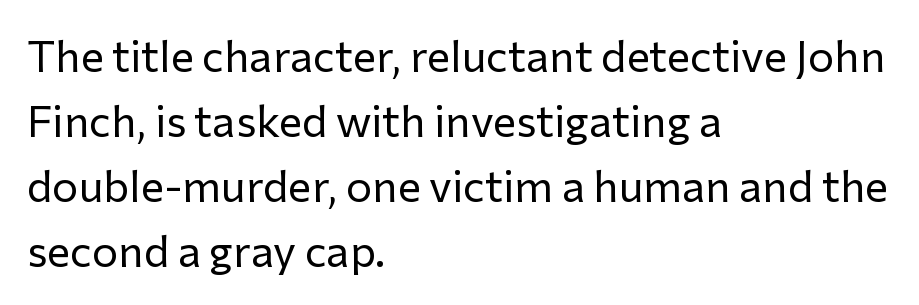
The image shows 44 px regular-weight sans-serif type, upright; set left-aligned, normal line spacing (1.48x), normal letter spacing, not underlined; low stroke contrast and a medium x-height.
